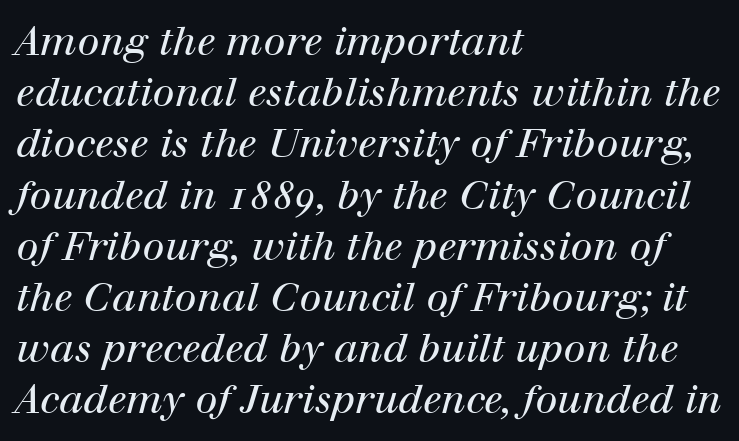
{"serif": "yes", "italic": "yes", "lean": "right", "slant_degrees": 12, "bold": "no", "weight": "regular", "width": "normal", "stroke_contrast": "high", "x_height": "medium", "monospaced": "no", "underline": "no", "align": "left", "line_spacing": "normal", "line_spacing_ratio": 1.28, "letter_spacing": "normal", "letter_spacing_em": 0.0, "glyph_px": 40}
